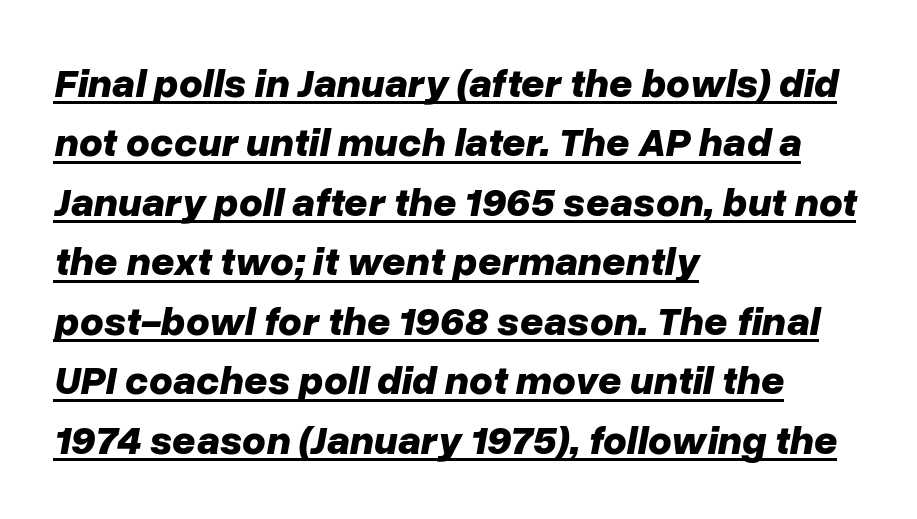
Q: Is the text bold? A: Yes.
Q: Is the text italic (slanted)? A: Yes, it leans right by about 10 degrees.
Q: Is the text underlined? A: Yes.
Q: How is the paragraph aligned? A: Left-aligned.
Q: Is the spacing between letters normal or unusually wide? A: Normal.
Q: Is the spacing between lines tight, normal or loose? A: Normal.
Q: Width (condensed, normal, or wide)? A: Normal.
Q: Stroke contrast? A: Low.
Q: x-height? A: Medium.
Q: Monospaced? A: No.
